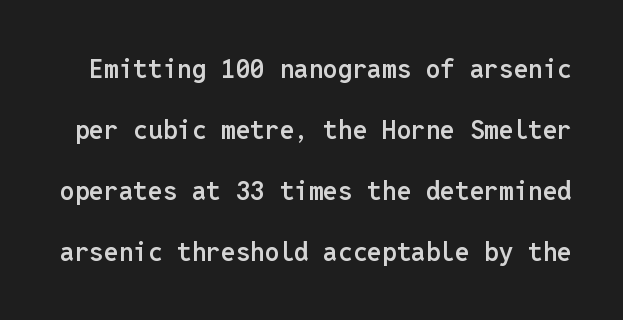
{"italic": "no", "bold": "semi", "underline": "no", "line_spacing": "loose", "line_spacing_ratio": 2.34, "letter_spacing": "normal", "letter_spacing_em": 0.0, "glyph_px": 26}
